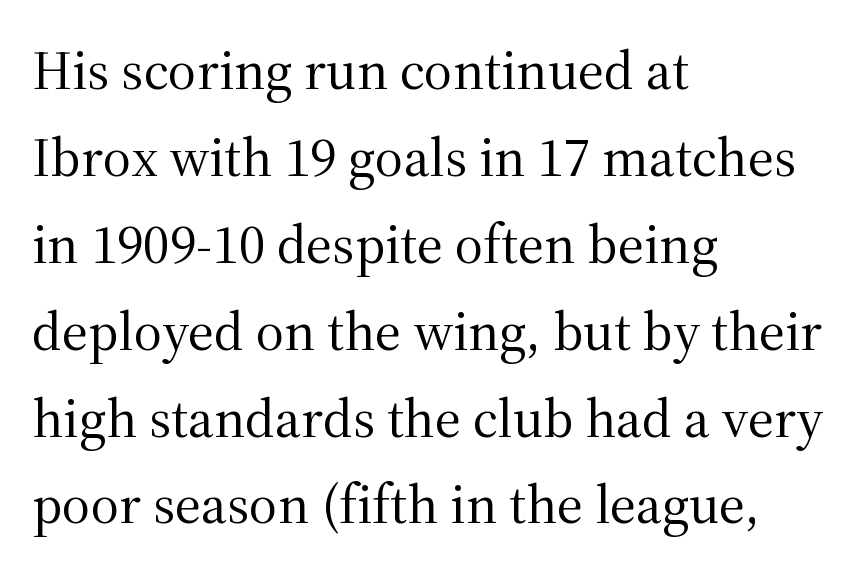
The image shows 55 px regular-weight serif type, upright; set left-aligned, normal line spacing (1.58x), normal letter spacing, not underlined; medium stroke contrast and a medium x-height.
